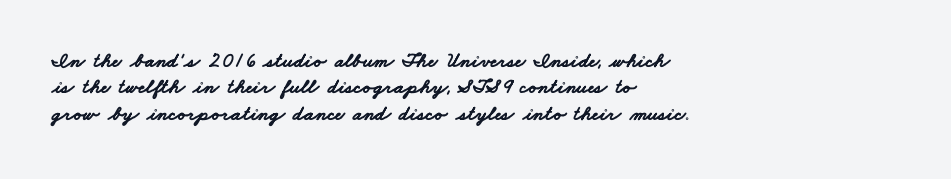
Q: Is the text bold? A: Yes.
Q: Is the text underlined? A: No.
Q: How is the paragraph aligned? A: Left-aligned.
Q: Is the spacing between letters normal or unusually wide? A: Normal.
Q: Is the spacing between lines tight, normal or loose? A: Normal.
